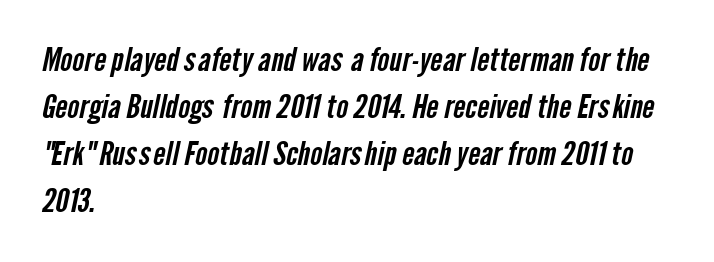
{"serif": "no", "width": "condensed", "stroke_contrast": "low", "x_height": "medium", "monospaced": "no", "underline": "no", "align": "left", "line_spacing": "normal", "line_spacing_ratio": 1.47, "letter_spacing": "normal", "letter_spacing_em": 0.0, "glyph_px": 32}
